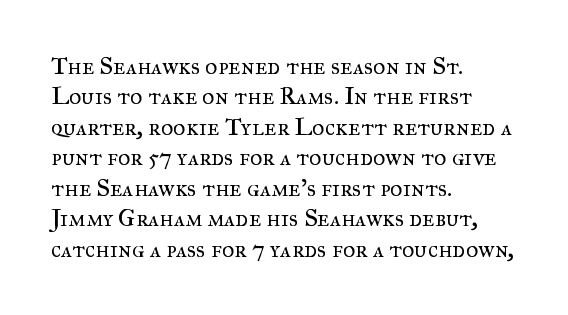
The image shows 24 px text type, upright; set left-aligned, normal line spacing (1.27x), normal letter spacing, not underlined.
